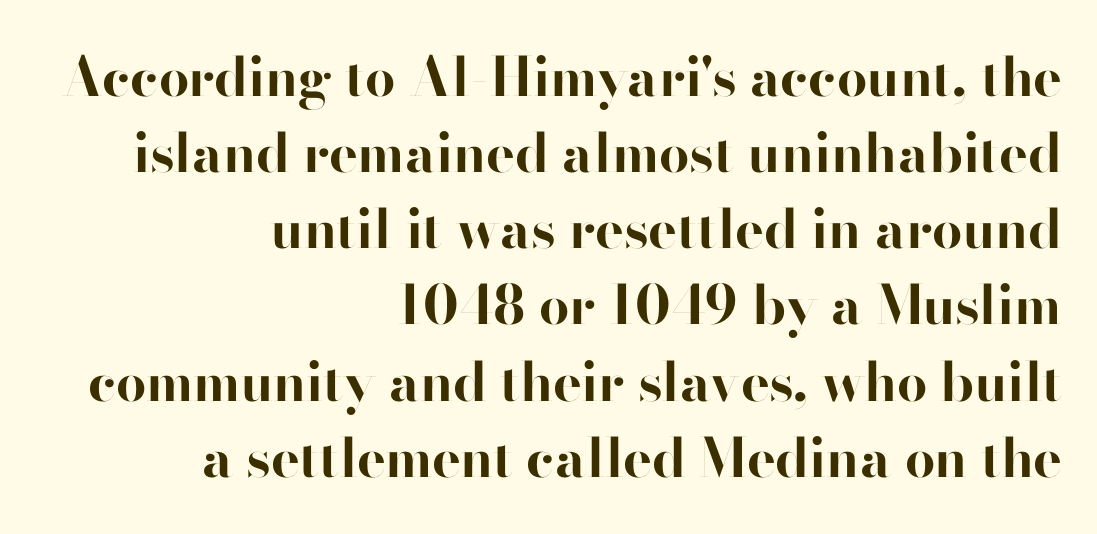
The image shows 54 px bold sans-serif type, upright; set right-aligned, normal line spacing (1.41x), normal letter spacing, not underlined; high stroke contrast and a small x-height.
